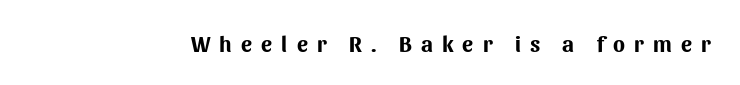
{"italic": "no", "bold": "yes", "underline": "no", "letter_spacing": "wide", "letter_spacing_em": 0.42, "glyph_px": 22}
